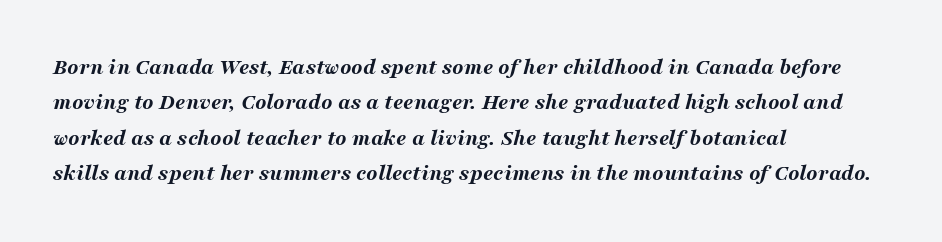
{"italic": "yes", "lean": "right", "slant_degrees": 16, "bold": "yes", "underline": "no", "align": "left", "line_spacing": "normal", "line_spacing_ratio": 1.54, "letter_spacing": "normal", "letter_spacing_em": 0.0, "glyph_px": 23}
